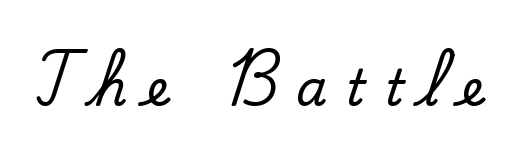
Q: Is the text italic (slanted)? A: Yes.
Q: Is the typeface a serif or a sans-serif typeface? A: Serif.
Q: Is the text underlined? A: No.
Q: Is the spacing between letters normal or unusually wide? A: Unusually wide.
Q: Width (condensed, normal, or wide)? A: Normal.
Q: Stroke contrast? A: Low.
Q: x-height? A: Small.
Q: Monospaced? A: No.
